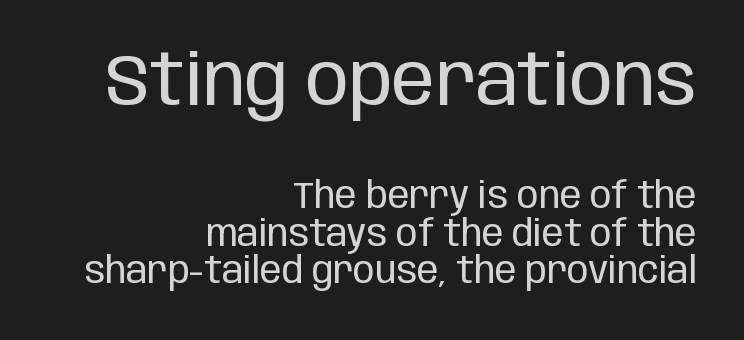
The image shows 72 px regular-weight, condensed sans-serif type, upright; set right-aligned, tight line spacing (1.04x), normal letter spacing, not underlined; the first (top) block is 2.0x larger; low stroke contrast and a large x-height.
